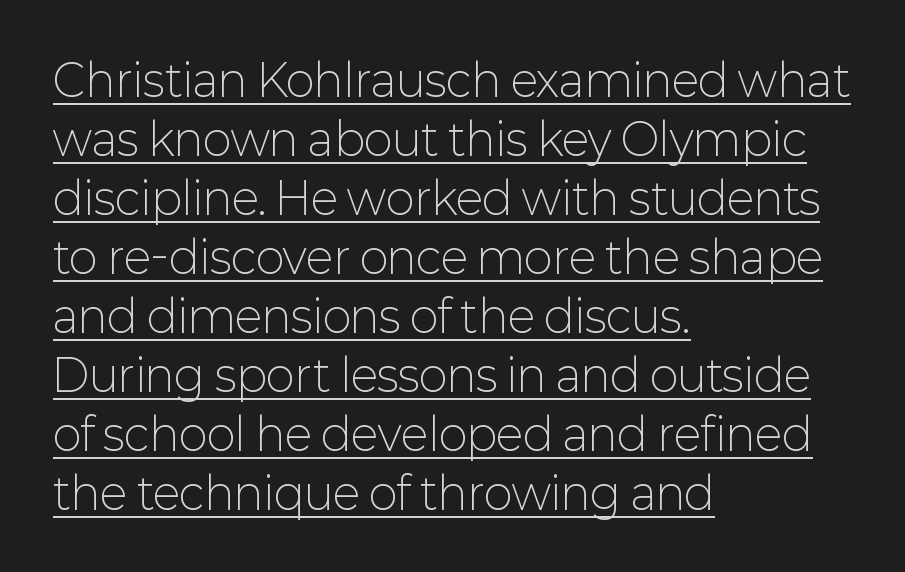
The image shows 44 px light sans-serif type, upright; set left-aligned, normal line spacing (1.34x), normal letter spacing, underlined; low stroke contrast and a medium x-height.
